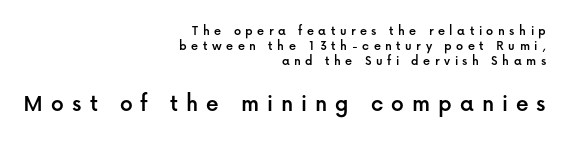
Closely set lines give the paragraph a compact silhouette. These lines have a slow, spaced-out rhythm from letter to letter. Each line ends at the same right margin while the left side varies. The rendering enlarges the type as you move from the upper chunk to the lower. Every character sits straight up, as roman type does. The string is rendered with underlining switched off.
